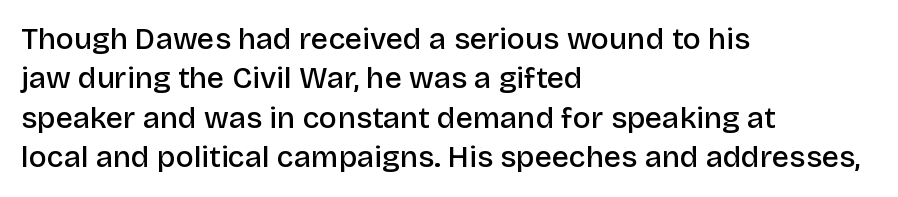
Descenders are the only things crossing below the line. The block of text has a typical density, with ordinary space between rows. Standard letterfit; no display-style spreading of the glyphs. Is this a fixed-width face? No — the glyphs have proportional, varying widths. Each letter's strokes conclude bluntly, with no projecting serifs.
